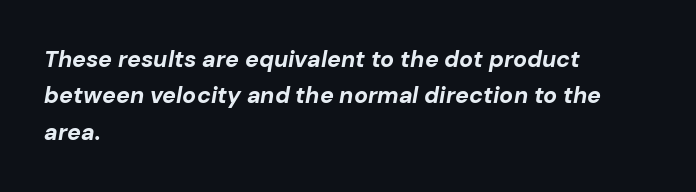
Q: Is the text bold? A: Yes.
Q: Is the text italic (slanted)? A: Yes, it leans right by about 10 degrees.
Q: Is the text underlined? A: No.
Q: How is the paragraph aligned? A: Left-aligned.
Q: Is the spacing between letters normal or unusually wide? A: Normal.
Q: Is the spacing between lines tight, normal or loose? A: Normal.
